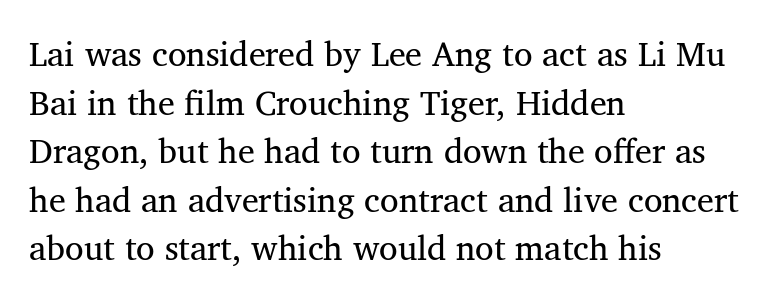
{"serif": "yes", "italic": "no", "bold": "no", "weight": "regular", "width": "normal", "stroke_contrast": "medium", "x_height": "medium", "monospaced": "no", "underline": "no", "align": "left", "line_spacing": "normal", "line_spacing_ratio": 1.43, "letter_spacing": "normal", "letter_spacing_em": 0.0, "glyph_px": 34}
